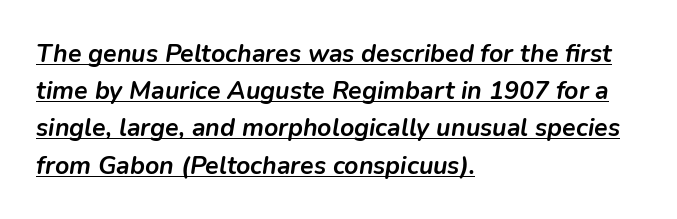
The horizontal fit of the characters is conventional and even. In CSS terms this would be text-align: left. Bold? Absolutely — the strokes are thick and heavy. Glance below the letters and you will spot a drawn line.
